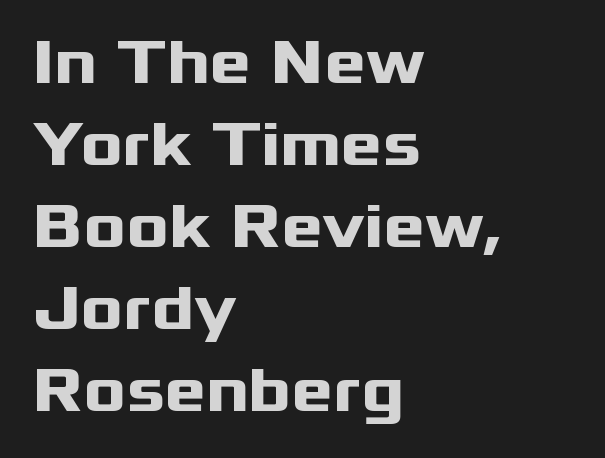
Weight: bold. Are there feet on the stems? There aren't — it's a sans. Is there much room between lines? A standard amount, neither cramped nor airy. This sample is left-justified, so line endings fall wherever the words run out. The type sits square on the baseline with zero lean.
